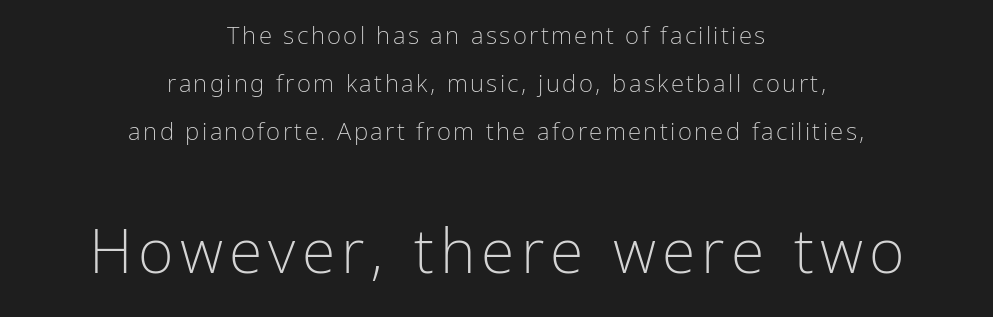
The image shows 61 px light, condensed sans-serif type, upright; set centered, loose line spacing (2.0x), not underlined; the second (bottom) block is 2.54x larger; low stroke contrast and a medium x-height.
